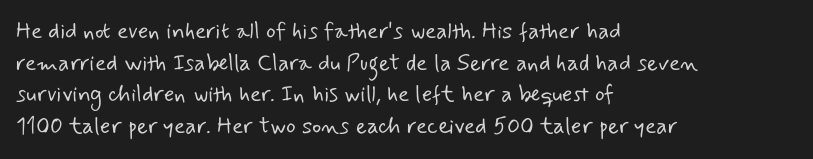
No letter is thick-stroked: the sample isn't bold. If you measured baseline to baseline, you'd find a middling distance. Check the space under the baseline: it is left empty. Where is the straight margin? On the left.
